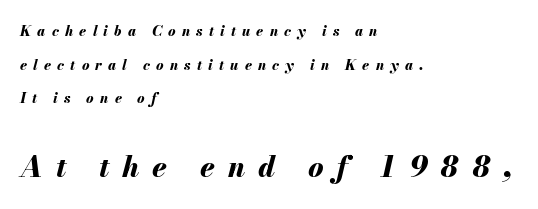
The face used here is proportionally spaced, like ordinary book or web type. The vertical gap from one line to the next is large. These lines are set flush left with a ragged right edge. Does extra space separate the letters? Yes, quite a lot of it. The glyphs are unaccompanied by any horizontal stroke below them.
